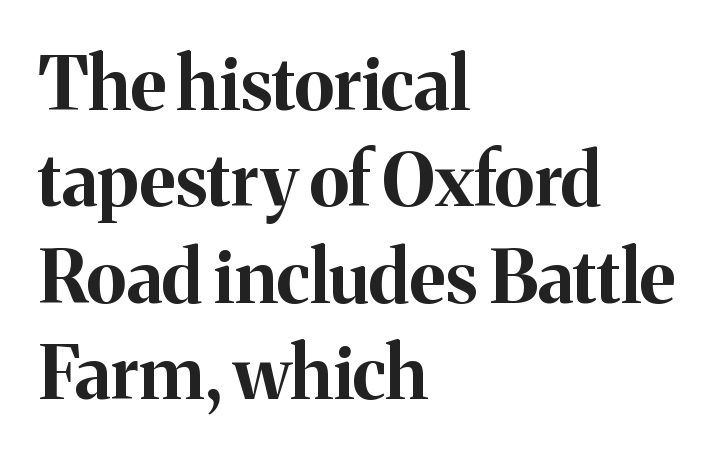
Q: Is the text bold? A: Yes.
Q: Is the text italic (slanted)? A: No, it is upright.
Q: Is the typeface a serif or a sans-serif typeface? A: Serif.
Q: Is the text underlined? A: No.
Q: How is the paragraph aligned? A: Left-aligned.
Q: Is the spacing between letters normal or unusually wide? A: Normal.
Q: Is the spacing between lines tight, normal or loose? A: Normal.
Q: Width (condensed, normal, or wide)? A: Normal.
Q: Stroke contrast? A: Medium.
Q: x-height? A: Medium.
Q: Monospaced? A: No.
